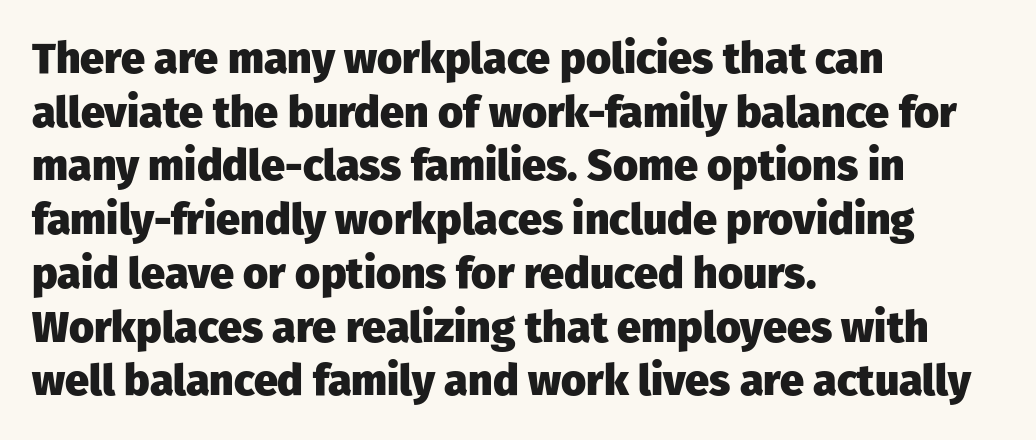
{"serif": "no", "italic": "no", "bold": "yes", "weight": "heavy", "width": "normal", "stroke_contrast": "low", "x_height": "medium", "monospaced": "no", "underline": "no", "align": "left", "line_spacing": "normal", "line_spacing_ratio": 1.25, "letter_spacing": "normal", "letter_spacing_em": 0.0, "glyph_px": 43}
